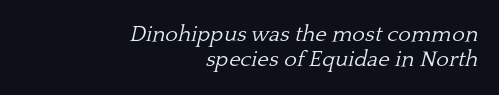
Q: Is the text bold? A: No.
Q: Is the text italic (slanted)? A: Yes, it leans right by about 13 degrees.
Q: Is the text underlined? A: No.
Q: How is the paragraph aligned? A: Right-aligned.
Q: Is the spacing between letters normal or unusually wide? A: Normal.
Q: Is the spacing between lines tight, normal or loose? A: Tight.
